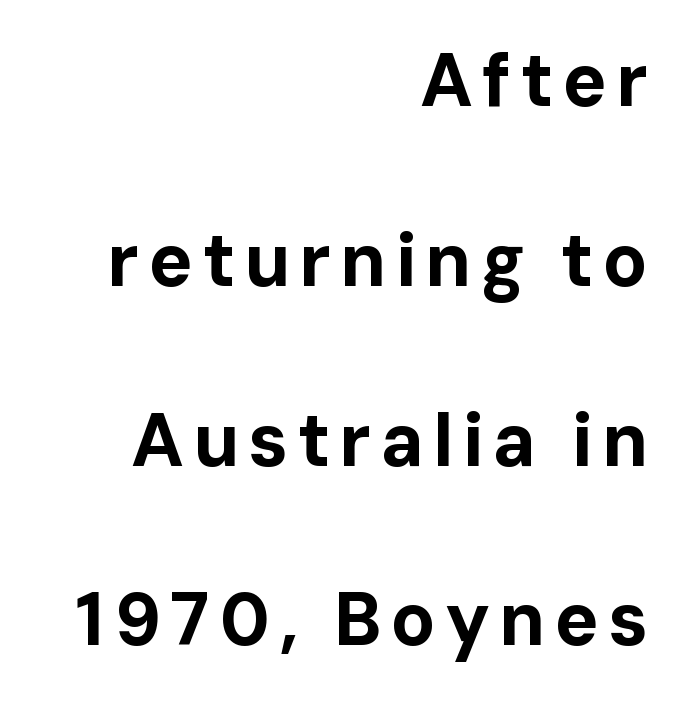
The image shows 74 px bold sans-serif type, upright; set right-aligned, loose line spacing (2.43x), not underlined; low stroke contrast and a medium x-height.
